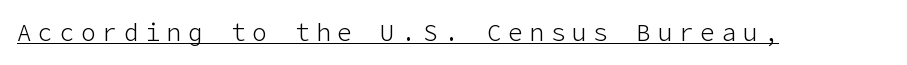
The lettering is marked with a stroke running underneath it. The lettering stays uniformly vertical, giving the passage a roman look. Think standard paragraph weight, or any step lighter than that. The tracking jumps out immediately: characters are airy and widely separated.
